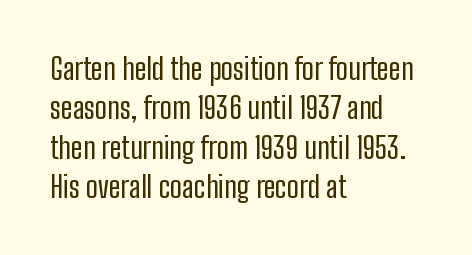
The image shows 30 px regular-weight, condensed sans-serif type, upright; set left-aligned, normal line spacing (1.31x), normal letter spacing, not underlined; low stroke contrast and a medium x-height.
